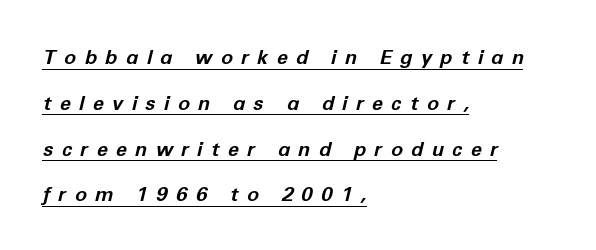
{"italic": "yes", "lean": "right", "slant_degrees": 12, "bold": "yes", "underline": "yes", "align": "left", "line_spacing": "loose", "line_spacing_ratio": 2.29, "letter_spacing": "wide", "letter_spacing_em": 0.42, "glyph_px": 20}
